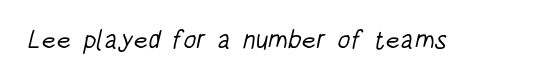
Q: Is the text bold? A: No.
Q: Is the text underlined? A: No.
Q: Is the spacing between letters normal or unusually wide? A: Normal.
